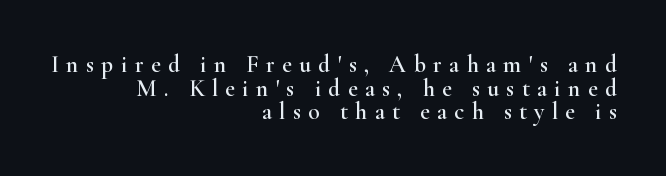
The image shows 24 px text type, upright; set right-aligned, tight line spacing (0.98x), unusually wide letter spacing (+0.3 em), not underlined.
